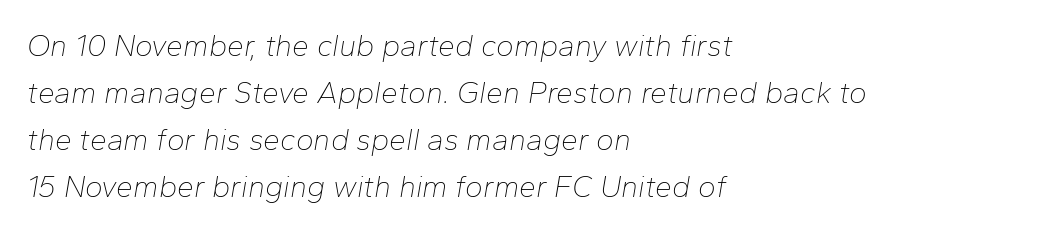
Q: Is the text bold? A: No.
Q: Is the text italic (slanted)? A: Yes, it leans right by about 10 degrees.
Q: Is the text underlined? A: No.
Q: How is the paragraph aligned? A: Left-aligned.
Q: Is the spacing between letters normal or unusually wide? A: Normal.
Q: Is the spacing between lines tight, normal or loose? A: Normal.
Q: Width (condensed, normal, or wide)? A: Normal.
Q: Stroke contrast? A: Low.
Q: x-height? A: Medium.
Q: Monospaced? A: No.
